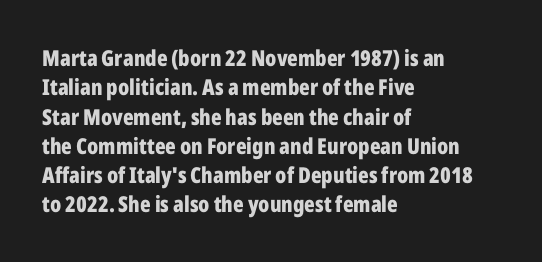
Q: Is the text bold? A: Yes.
Q: Is the text italic (slanted)? A: No, it is upright.
Q: Is the text underlined? A: No.
Q: How is the paragraph aligned? A: Left-aligned.
Q: Is the spacing between letters normal or unusually wide? A: Normal.
Q: Is the spacing between lines tight, normal or loose? A: Normal.
